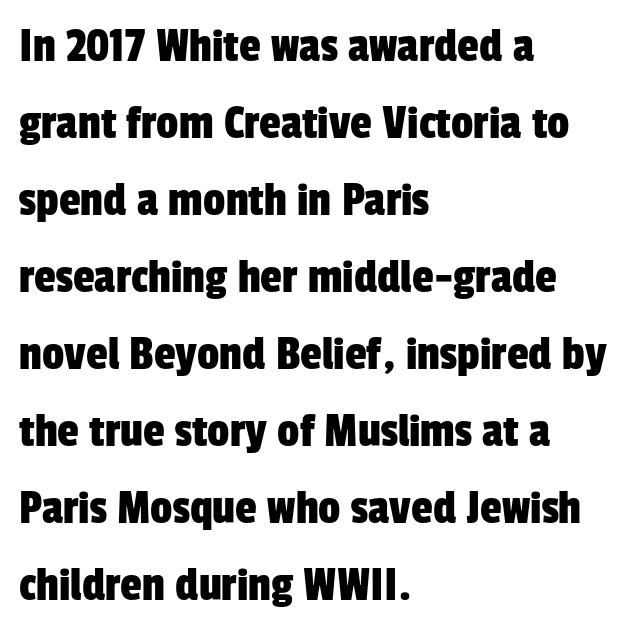
Here the glyphs are tracked normally, forming tight word shapes. The ragged edge is on the right, which tells us the setting is flush left. If you measured baseline to baseline, you'd find a middling distance. Classification — sans serif.
